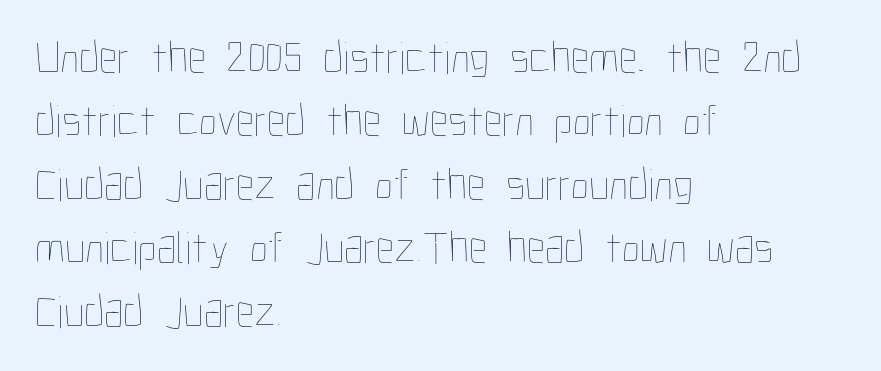
{"italic": "no", "bold": "no", "weight": "thin", "width": "condensed", "stroke_contrast": "low", "x_height": "medium", "monospaced": "no", "underline": "no", "align": "left", "line_spacing": "normal", "line_spacing_ratio": 1.38, "letter_spacing": "normal", "letter_spacing_em": 0.0, "glyph_px": 46}
